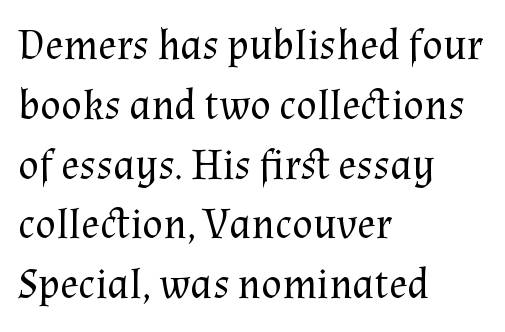
{"italic": "no", "bold": "no", "weight": "regular", "width": "normal", "stroke_contrast": "medium", "x_height": "medium", "monospaced": "no", "underline": "no", "align": "left", "line_spacing": "normal", "line_spacing_ratio": 1.39, "letter_spacing": "normal", "letter_spacing_em": 0.0, "glyph_px": 43}
